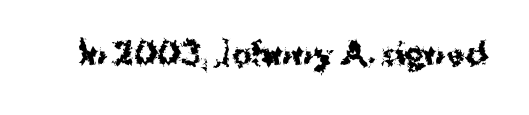
Has an underline been added? It has not. How are the letters spaced? Ordinarily, with no added tracking. The passage shown is typeset with a sans-serif family. Spacing verdict: proportional, widths tailored to each character. Italic: no, the glyphs are upright roman. Heavy-handed strokes throughout: this text is bold.
